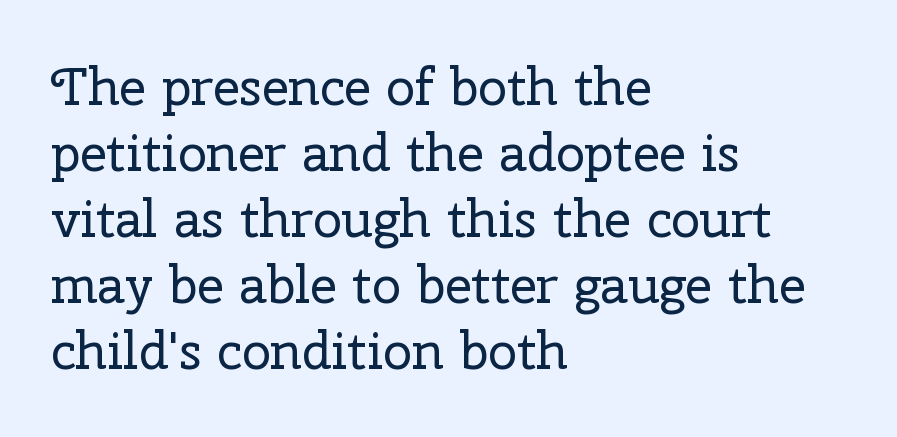
The image shows 52 px regular-weight serif type, upright; set left-aligned, normal line spacing (1.27x), normal letter spacing, not underlined; low stroke contrast and a medium x-height.
